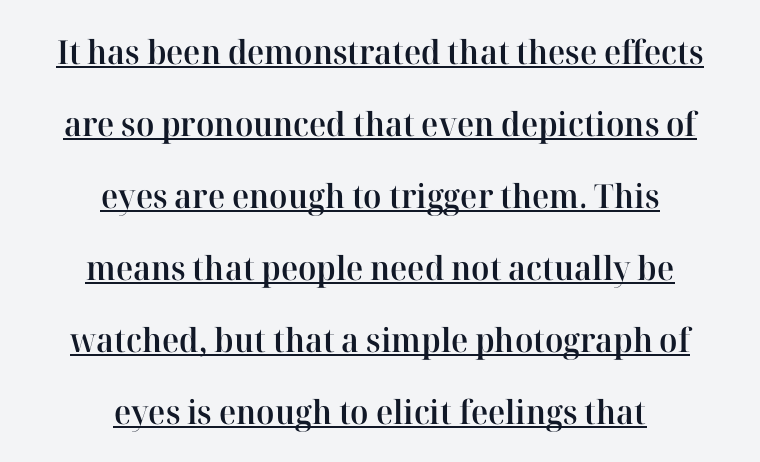
The image shows 33 px semibold serif type, upright; set centered, loose line spacing (2.18x), normal letter spacing, underlined; high stroke contrast and a medium x-height.
